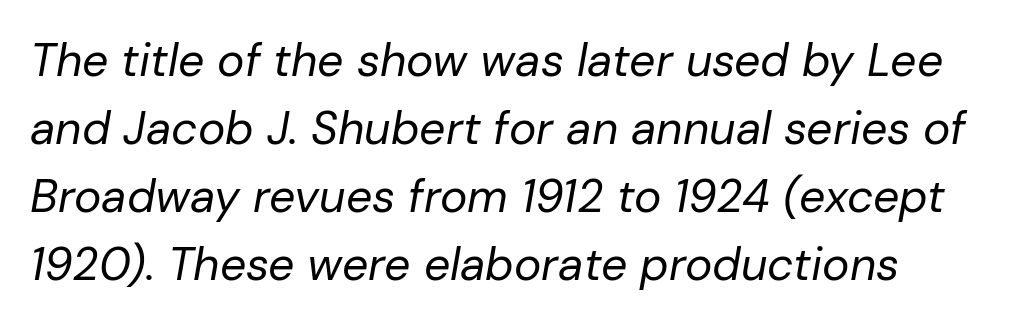
Q: Is the text bold? A: No.
Q: Is the text italic (slanted)? A: Yes, it leans right by about 10 degrees.
Q: Is the text underlined? A: No.
Q: How is the paragraph aligned? A: Left-aligned.
Q: Is the spacing between letters normal or unusually wide? A: Normal.
Q: Is the spacing between lines tight, normal or loose? A: Normal.
Q: Width (condensed, normal, or wide)? A: Normal.
Q: Stroke contrast? A: Low.
Q: x-height? A: Medium.
Q: Monospaced? A: No.
